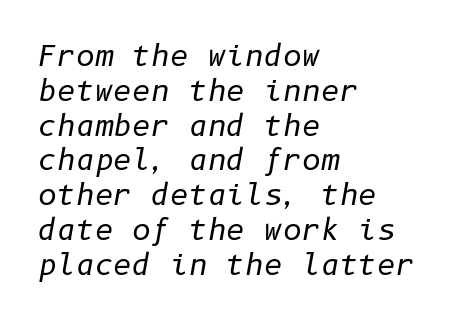
The typography opts for an oblique posture over an upright one. Glyph-to-glyph distance matches everyday printed text. The paragraph has a hard left edge and a soft right edge. Is this a heavy cut? Hardly; it is regular or lighter. A bare baseline throughout the passage.
